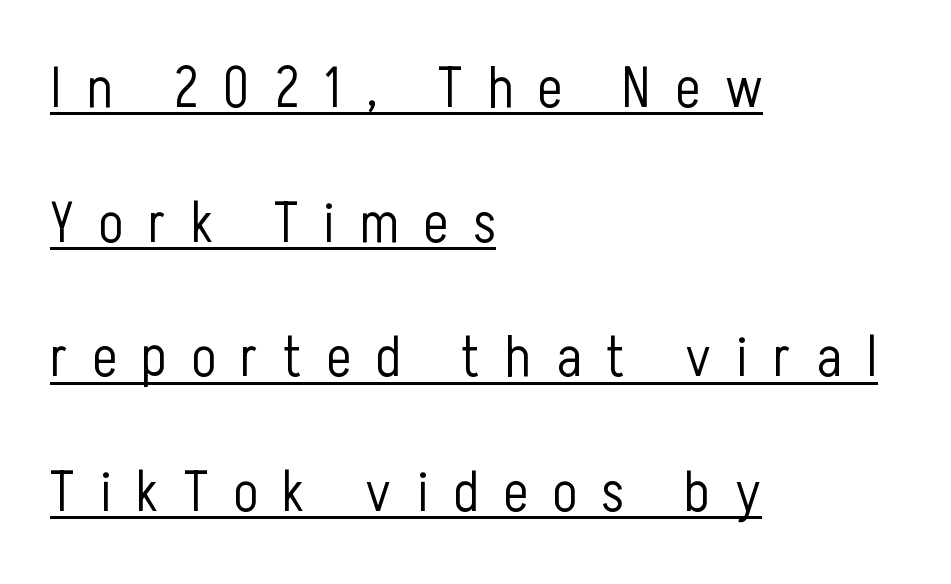
The tracking reads as deliberately expanded to a designer's eye. Looks like regular typesetting: each glyph gets only the width it needs. Notice the wide empty band between every row — that's loose leading. The typeface chosen for these lines omits serifs.
